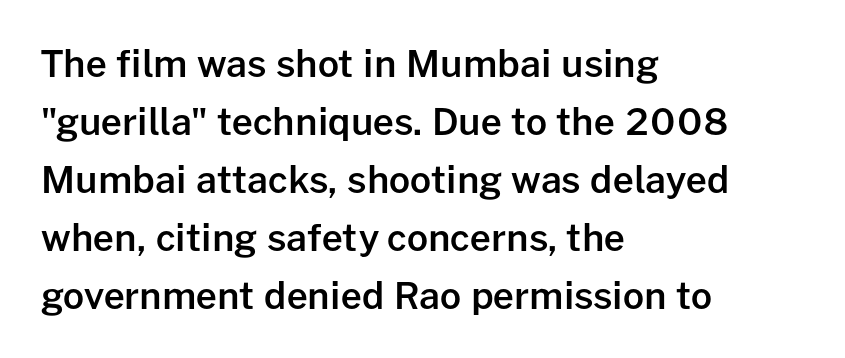
The image shows 37 px semibold sans-serif type, upright; set left-aligned, normal line spacing (1.57x), normal letter spacing, not underlined; low stroke contrast and a medium x-height.
